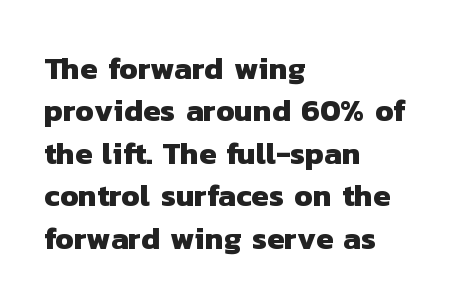
Q: Is the text bold? A: Yes.
Q: Is the typeface a serif or a sans-serif typeface? A: Sans-serif.
Q: Is the text underlined? A: No.
Q: How is the paragraph aligned? A: Left-aligned.
Q: Is the spacing between letters normal or unusually wide? A: Normal.
Q: Is the spacing between lines tight, normal or loose? A: Normal.
Q: Width (condensed, normal, or wide)? A: Normal.
Q: Stroke contrast? A: Low.
Q: x-height? A: Medium.
Q: Monospaced? A: No.
